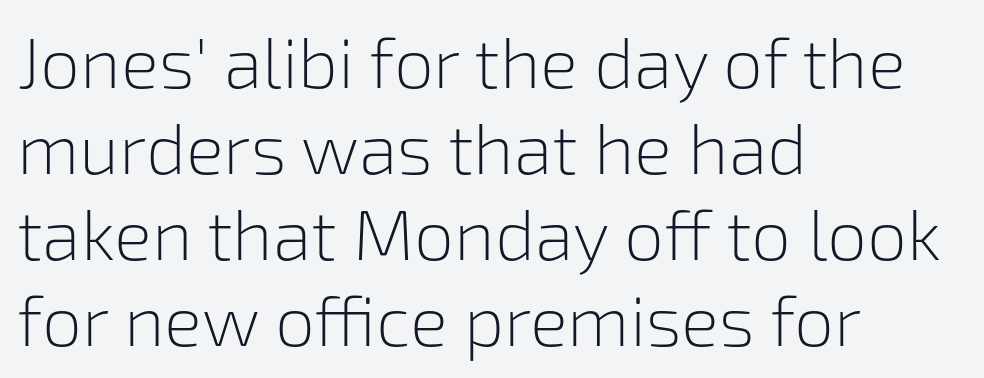
Q: Is the text bold? A: No.
Q: Is the text italic (slanted)? A: No, it is upright.
Q: Is the typeface a serif or a sans-serif typeface? A: Sans-serif.
Q: Is the text underlined? A: No.
Q: How is the paragraph aligned? A: Left-aligned.
Q: Is the spacing between letters normal or unusually wide? A: Normal.
Q: Width (condensed, normal, or wide)? A: Normal.
Q: Stroke contrast? A: Low.
Q: x-height? A: Medium.
Q: Monospaced? A: No.
